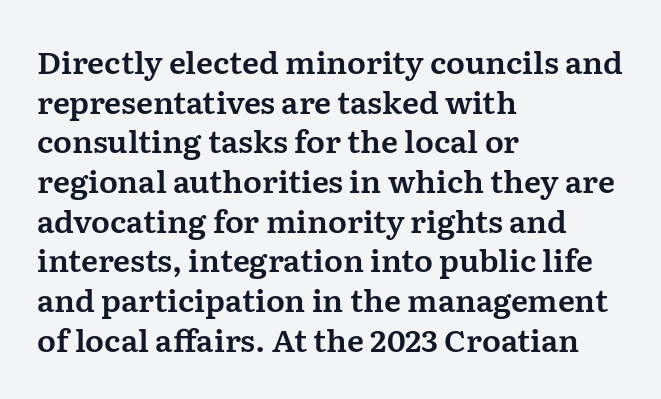
{"serif": "yes", "italic": "no", "width": "normal", "stroke_contrast": "medium", "x_height": "medium", "monospaced": "no", "underline": "no", "align": "left", "line_spacing": "normal", "line_spacing_ratio": 1.28, "letter_spacing": "normal", "letter_spacing_em": 0.0, "glyph_px": 31}
